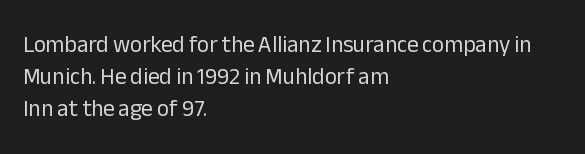
The image shows 23 px text type, upright; set left-aligned, normal line spacing (1.39x), normal letter spacing, not underlined.
